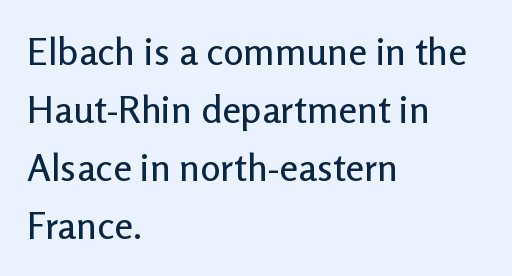
The image shows 38 px sans-serif type, upright; set left-aligned, normal line spacing (1.53x), normal letter spacing, not underlined; low stroke contrast and a medium x-height.
